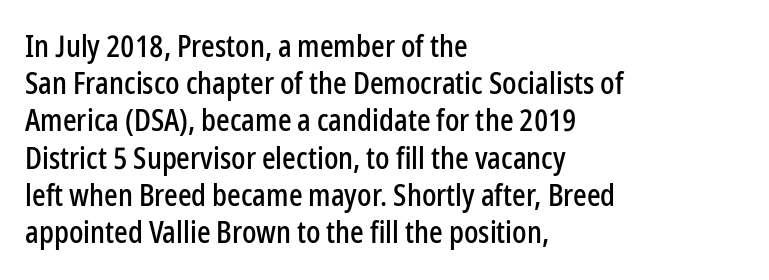
Q: Is the text italic (slanted)? A: No, it is upright.
Q: Is the typeface a serif or a sans-serif typeface? A: Sans-serif.
Q: Is the text underlined? A: No.
Q: How is the paragraph aligned? A: Left-aligned.
Q: Is the spacing between letters normal or unusually wide? A: Normal.
Q: Width (condensed, normal, or wide)? A: Condensed.
Q: Stroke contrast? A: Low.
Q: x-height? A: Medium.
Q: Monospaced? A: No.
